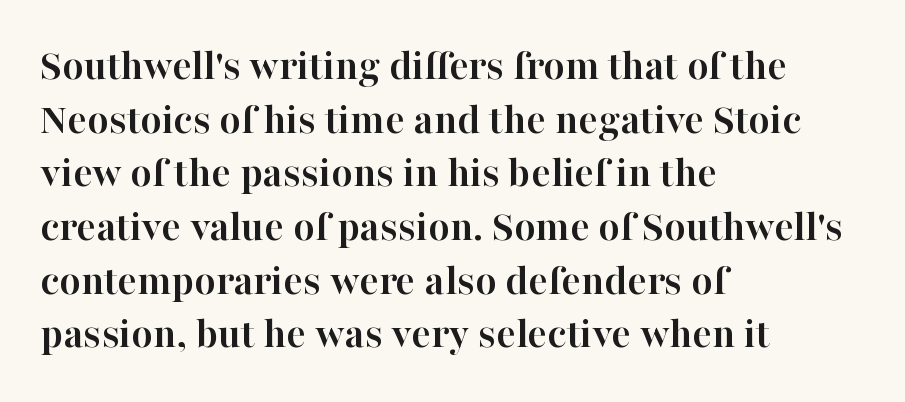
Each word holds together tightly as a unit, with standard inter-letter gaps. The passage is arranged the way most books set body copy — flush left. The string is rendered with underlining switched off. Italic: no, the glyphs are upright roman.
